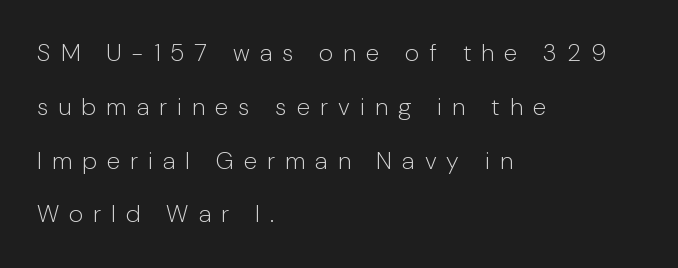
{"italic": "no", "bold": "no", "underline": "no", "align": "left", "line_spacing": "loose", "line_spacing_ratio": 2.24, "letter_spacing": "wide", "letter_spacing_em": 0.42, "glyph_px": 24}
